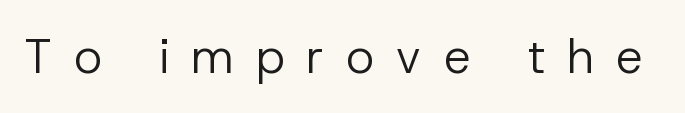
The image shows 48 px regular-weight sans-serif type, upright; set unusually wide letter spacing (+0.45 em), not underlined; low stroke contrast and a medium x-height.
